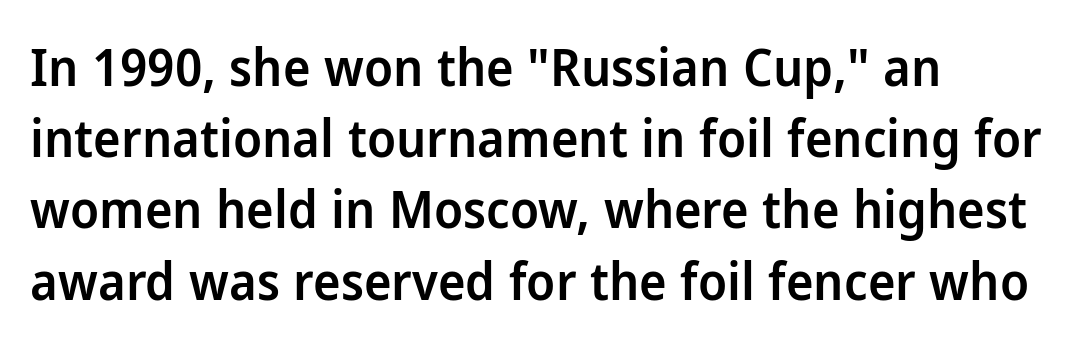
{"serif": "no", "italic": "no", "bold": "semi", "weight": "semibold", "width": "normal", "stroke_contrast": "low", "x_height": "medium", "monospaced": "no", "underline": "no", "align": "left", "line_spacing": "normal", "line_spacing_ratio": 1.37, "letter_spacing": "normal", "letter_spacing_em": 0.0, "glyph_px": 52}
